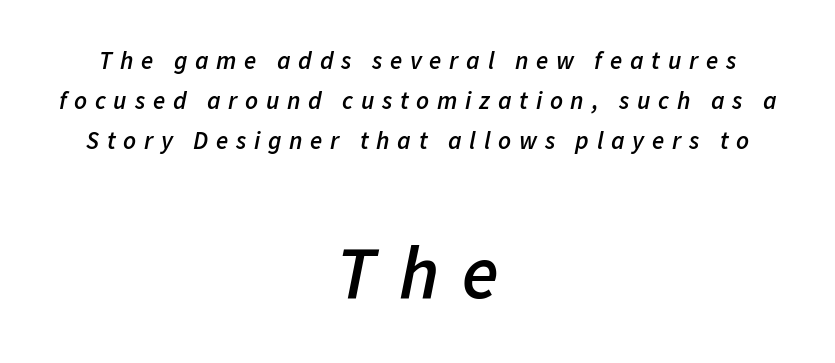
{"italic": "yes", "lean": "right", "slant_degrees": 11, "bold": "semi", "weight": "semibold", "width": "normal", "stroke_contrast": "low", "x_height": "medium", "monospaced": "no", "underline": "no", "align": "center", "line_spacing": "normal", "line_spacing_ratio": 1.6, "letter_spacing": "wide", "letter_spacing_em": 0.31, "larger_block": "second", "size_ratio": 3.0, "glyph_px": 75}
